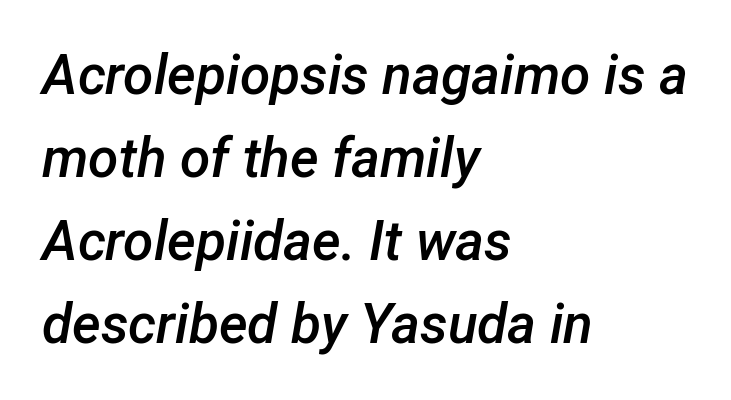
The horizontal fit of the characters is conventional and even. Strokes here are thickened, but only to semibold level. The face used here is proportionally spaced, like ordinary book or web type. Italic: yes, the glyphs are oblique.
